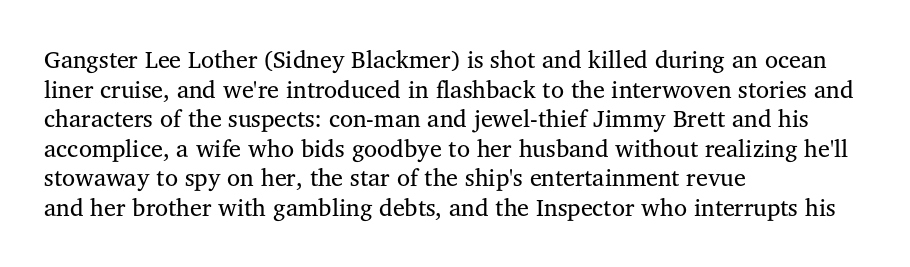
Words appear dense and cohesive because spacing is normal. Stem width sits at or under what a default text font uses. Honestly, there is no underline to notice here at all. The lettering stays uniformly vertical, giving the passage a roman look.
